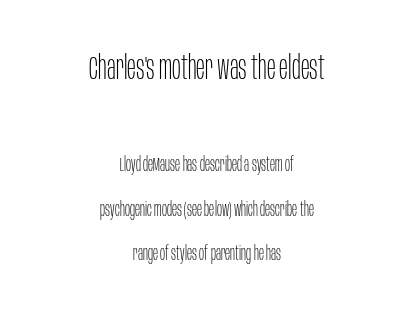
Q: Is the text bold? A: No.
Q: Is the text italic (slanted)? A: No, it is upright.
Q: Is the typeface a serif or a sans-serif typeface? A: Sans-serif.
Q: Is the text underlined? A: No.
Q: How is the paragraph aligned? A: Centered.
Q: Is the spacing between letters normal or unusually wide? A: Normal.
Q: Is the spacing between lines tight, normal or loose? A: Loose.
Q: Which block of text is set in a larger size, the first (top) or the second (bottom)? A: The first (top) one.
Q: Width (condensed, normal, or wide)? A: Condensed.
Q: Stroke contrast? A: Low.
Q: x-height? A: Large.
Q: Monospaced? A: No.
